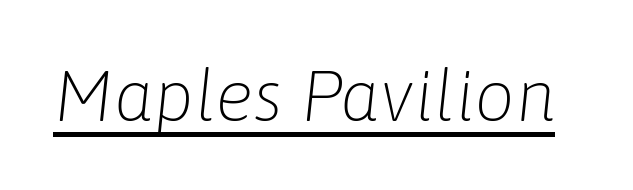
Q: Is the text bold? A: No.
Q: Is the text italic (slanted)? A: Yes, it leans right by about 6 degrees.
Q: Is the text underlined? A: Yes.
Q: Is the spacing between letters normal or unusually wide? A: Normal.
Q: Width (condensed, normal, or wide)? A: Normal.
Q: Stroke contrast? A: Low.
Q: x-height? A: Medium.
Q: Monospaced? A: No.
